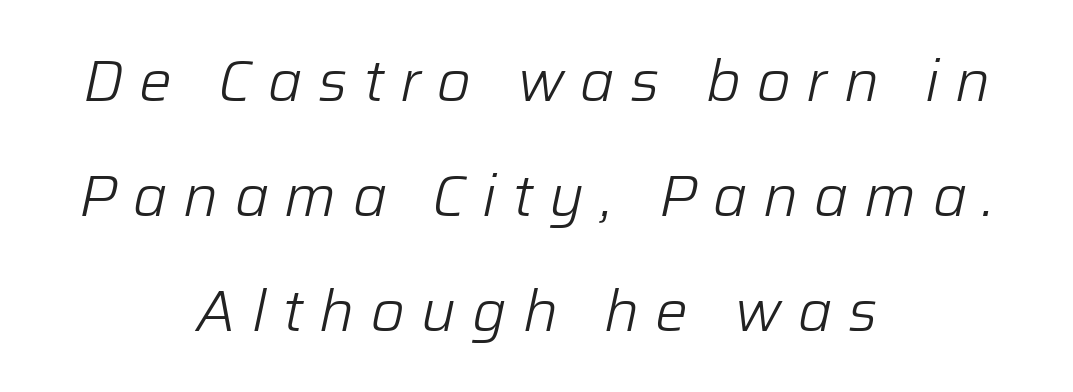
Descender tails drop into unmarked territory. Emphasis-style slanted type is in use. Successive baselines arrive slowly, with a big drop between each. Letter spacing: wide. If you folded the block vertically in half, each line would mirror itself in length.
